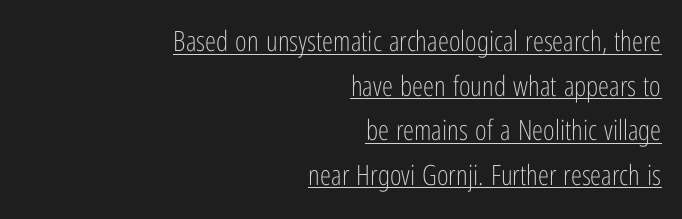
{"serif": "no", "italic": "no", "bold": "no", "weight": "light", "width": "condensed", "stroke_contrast": "low", "x_height": "medium", "monospaced": "no", "underline": "yes", "align": "right", "line_spacing": "normal", "line_spacing_ratio": 1.59, "letter_spacing": "normal", "letter_spacing_em": 0.0, "glyph_px": 28}
